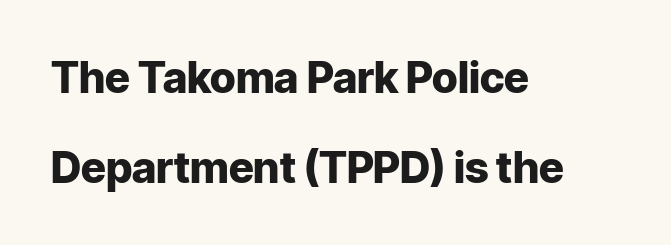
The image shows 43 px heavy sans-serif type, upright; set left-aligned, loose line spacing (2.09x), normal letter spacing, not underlined; low stroke contrast and a medium x-height.
